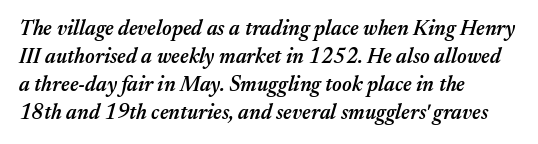
{"italic": "yes", "lean": "right", "slant_degrees": 17, "bold": "semi", "underline": "no", "align": "left", "line_spacing": "normal", "line_spacing_ratio": 1.33, "letter_spacing": "normal", "letter_spacing_em": 0.0, "glyph_px": 21}
